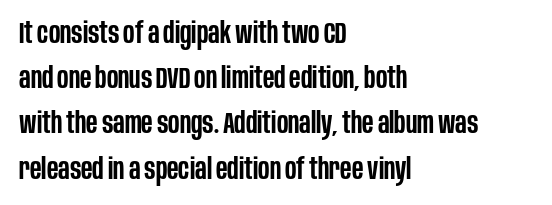
Varying glyph widths throughout — classic text-font behaviour. Horizontally, the lines are justified to the leading edge only. Regarding serifs, this sample does without them. Regular leading.
